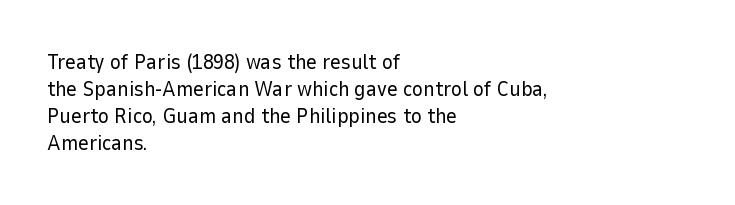
{"italic": "no", "bold": "no", "underline": "no", "align": "left", "line_spacing": "normal", "line_spacing_ratio": 1.28, "letter_spacing": "normal", "letter_spacing_em": 0.0, "glyph_px": 21}
